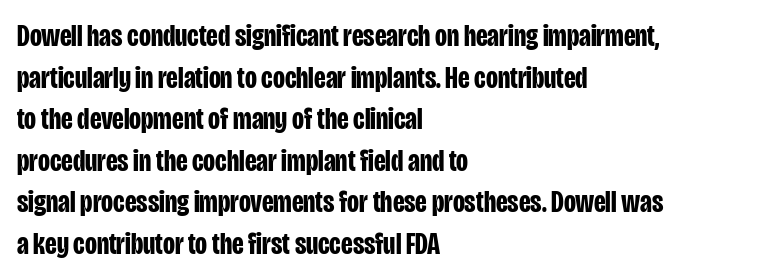
Q: Is the text bold? A: Yes.
Q: Is the text italic (slanted)? A: No, it is upright.
Q: Is the typeface a serif or a sans-serif typeface? A: Sans-serif.
Q: Is the text underlined? A: No.
Q: How is the paragraph aligned? A: Left-aligned.
Q: Is the spacing between letters normal or unusually wide? A: Normal.
Q: Is the spacing between lines tight, normal or loose? A: Normal.
Q: Width (condensed, normal, or wide)? A: Condensed.
Q: Stroke contrast? A: Low.
Q: x-height? A: Large.
Q: Monospaced? A: No.
